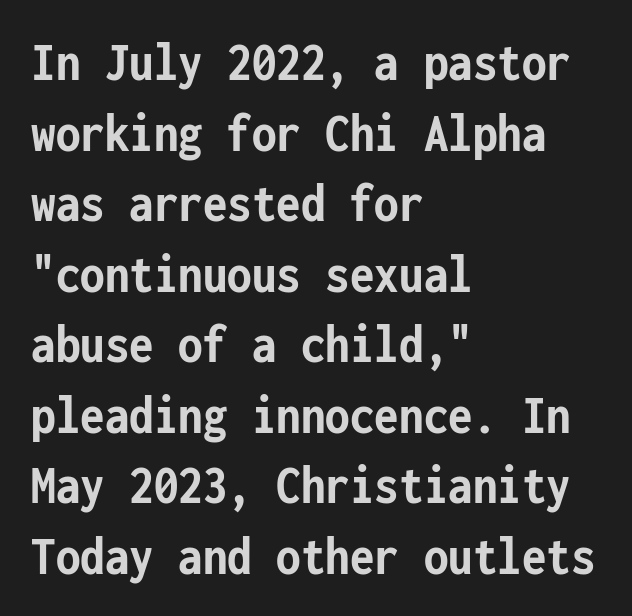
This is the regular roman posture of the typeface. The passage is arranged the way most books set body copy — flush left. The rendering keeps characters at their native spacing. Interline gaps are of average width in this sample. Is this a fixed-width face? Yes — each glyph sits in an identical cell. Stroke terminals: plain, sans-serif.
